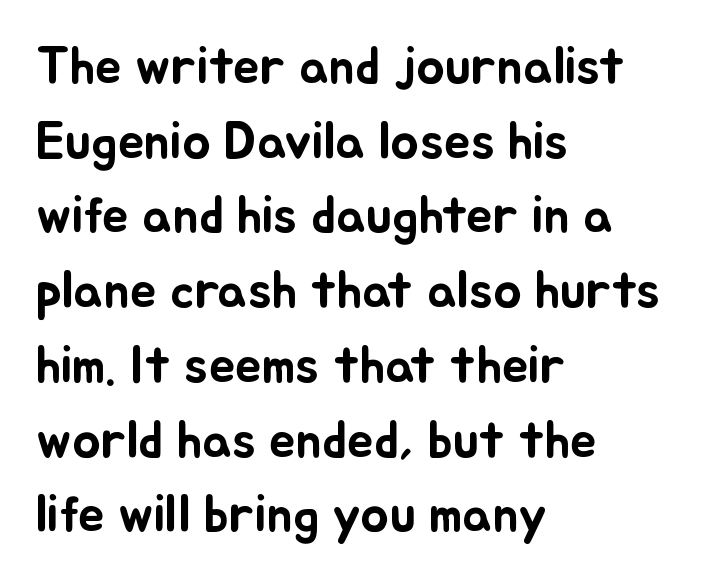
Q: Is the text italic (slanted)? A: No, it is upright.
Q: Is the text underlined? A: No.
Q: How is the paragraph aligned? A: Left-aligned.
Q: Is the spacing between letters normal or unusually wide? A: Normal.
Q: Is the spacing between lines tight, normal or loose? A: Normal.
Q: Width (condensed, normal, or wide)? A: Normal.
Q: Stroke contrast? A: Low.
Q: x-height? A: Small.
Q: Monospaced? A: No.
